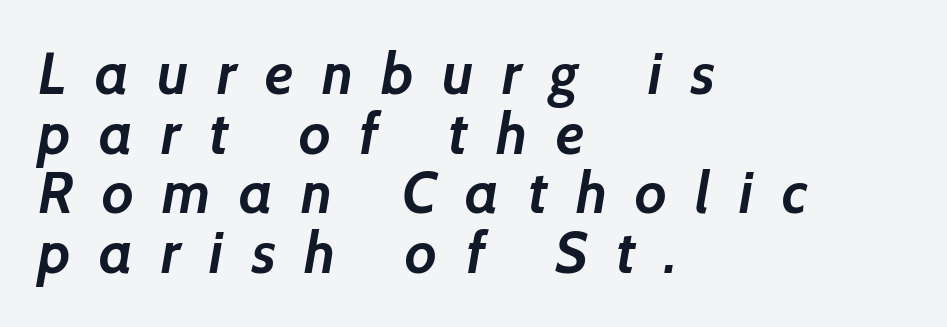
{"serif": "no", "bold": "yes", "weight": "semibold", "width": "normal", "stroke_contrast": "low", "x_height": "medium", "monospaced": "no", "underline": "no", "align": "left", "line_spacing": "tight", "line_spacing_ratio": 1.03, "letter_spacing": "wide", "letter_spacing_em": 0.49, "glyph_px": 58}
